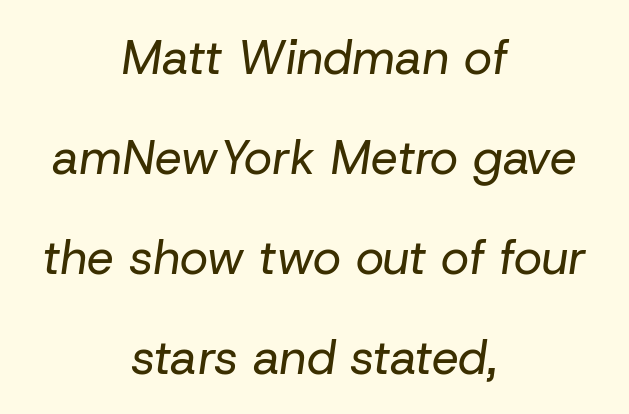
Q: Is the text bold? A: No.
Q: Is the text italic (slanted)? A: Yes, it leans right by about 8 degrees.
Q: Is the text underlined? A: No.
Q: How is the paragraph aligned? A: Centered.
Q: Is the spacing between letters normal or unusually wide? A: Normal.
Q: Is the spacing between lines tight, normal or loose? A: Loose.
Q: Width (condensed, normal, or wide)? A: Normal.
Q: Stroke contrast? A: Low.
Q: x-height? A: Medium.
Q: Monospaced? A: No.
